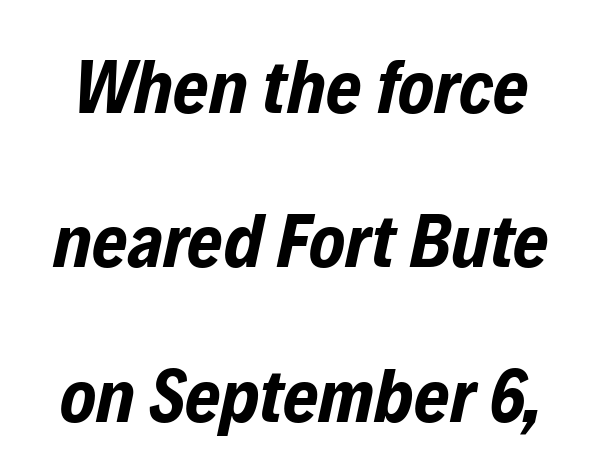
The image shows 76 px bold, condensed type, italic (leaning right); set loose line spacing (2.03x), normal letter spacing, not underlined; low stroke contrast and a medium x-height.
